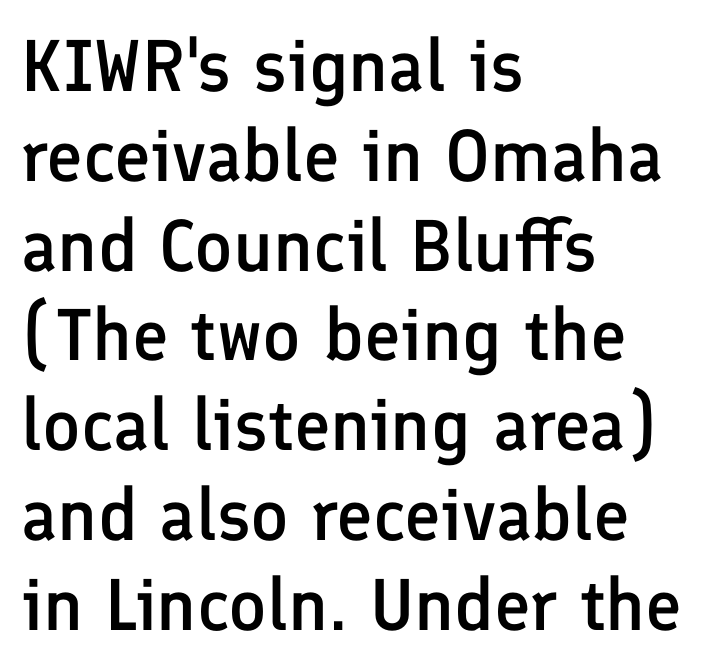
The image shows 73 px semibold sans-serif type, upright; set left-aligned, line spacing 1.23x, normal letter spacing, not underlined; low stroke contrast and a medium x-height.
